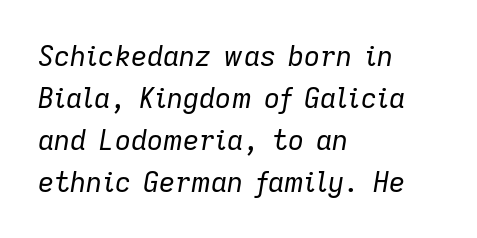
The image shows 28 px regular-weight type, italic (leaning right); set left-aligned, normal line spacing (1.5x), normal letter spacing, not underlined; low stroke contrast and a medium x-height.
